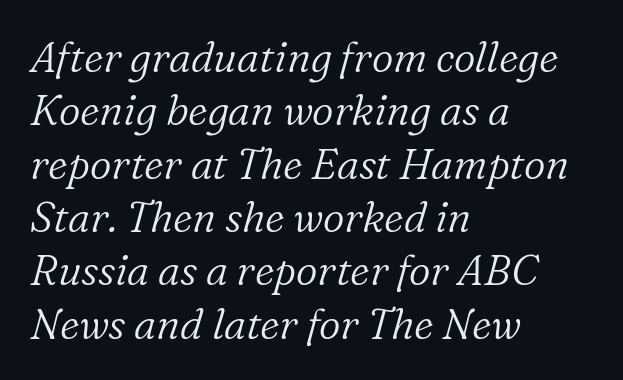
{"serif": "yes", "italic": "yes", "lean": "right", "slant_degrees": 16, "bold": "no", "weight": "light", "width": "normal", "stroke_contrast": "low", "x_height": "medium", "monospaced": "no", "underline": "no", "align": "left", "line_spacing": "normal", "line_spacing_ratio": 1.27, "letter_spacing": "normal", "letter_spacing_em": 0.0, "glyph_px": 42}
